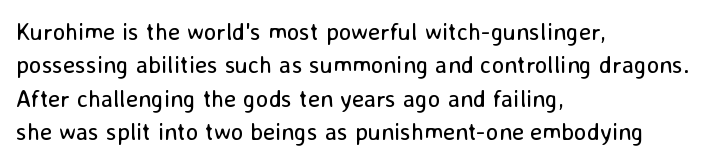
{"italic": "no", "bold": "no", "underline": "no", "align": "left", "line_spacing": "normal", "line_spacing_ratio": 1.39, "letter_spacing": "normal", "letter_spacing_em": 0.0, "glyph_px": 24}
